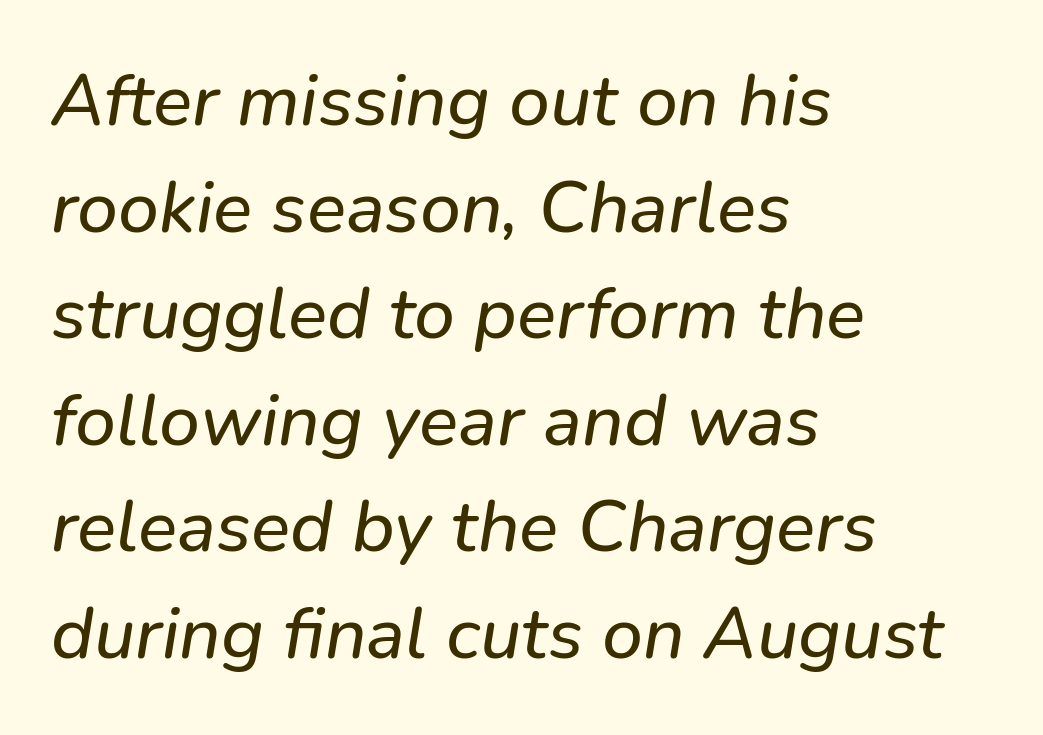
{"serif": "no", "width": "normal", "stroke_contrast": "low", "x_height": "medium", "monospaced": "no", "underline": "no", "align": "left", "line_spacing": "normal", "line_spacing_ratio": 1.46, "letter_spacing": "normal", "letter_spacing_em": 0.0, "glyph_px": 73}
